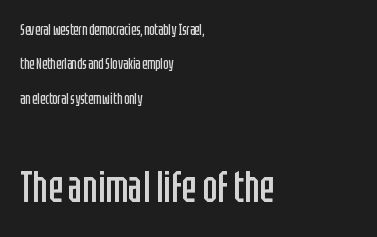
Q: Is the text bold? A: No.
Q: Is the text italic (slanted)? A: No, it is upright.
Q: Is the typeface a serif or a sans-serif typeface? A: Sans-serif.
Q: Is the text underlined? A: No.
Q: How is the paragraph aligned? A: Left-aligned.
Q: Is the spacing between letters normal or unusually wide? A: Normal.
Q: Is the spacing between lines tight, normal or loose? A: Loose.
Q: Which block of text is set in a larger size, the first (top) or the second (bottom)? A: The second (bottom) one.
Q: Width (condensed, normal, or wide)? A: Condensed.
Q: Stroke contrast? A: Low.
Q: x-height? A: Large.
Q: Monospaced? A: No.
